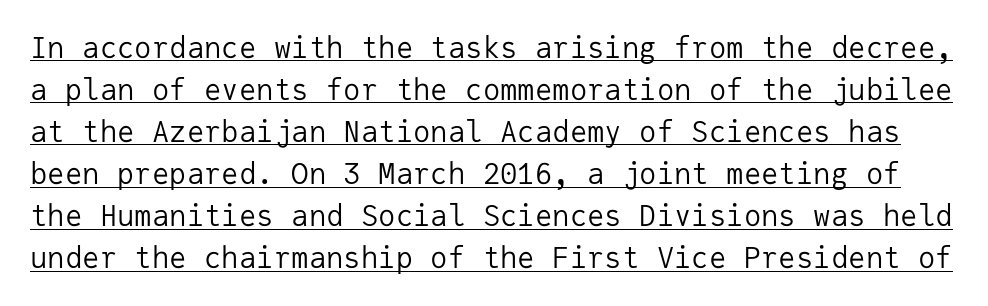
Quick note: interline space is typical. This sample has the even, mechanical cadence of fixed-width lettering. Type style note: lacks serifs. The specimen includes a rule beneath the text block's lines. Short note: letters normally spaced.
